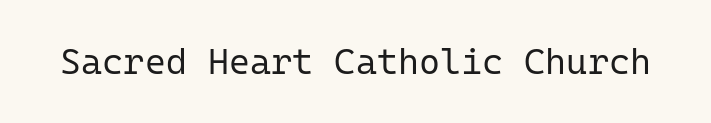
{"serif": "no", "italic": "no", "bold": "no", "weight": "regular", "width": "normal", "stroke_contrast": "low", "x_height": "medium", "monospaced": "yes", "underline": "no", "letter_spacing": "normal", "letter_spacing_em": 0.0, "glyph_px": 36}
